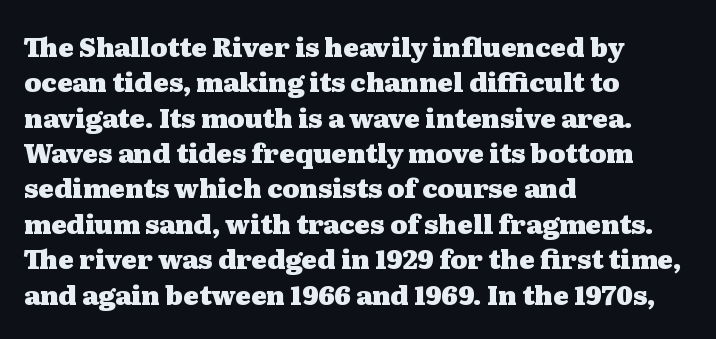
The image shows 26 px bold type, upright; set left-aligned, normal line spacing (1.36x), normal letter spacing, not underlined.
